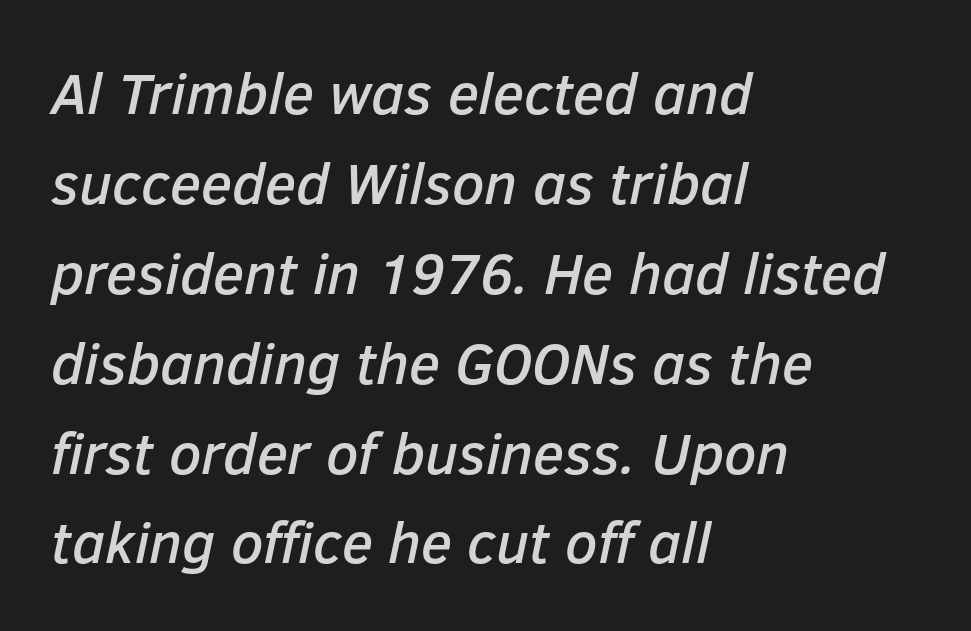
The image shows 58 px text type, italic (leaning right); set left-aligned, normal line spacing (1.55x), normal letter spacing, not underlined; low stroke contrast and a medium x-height.
